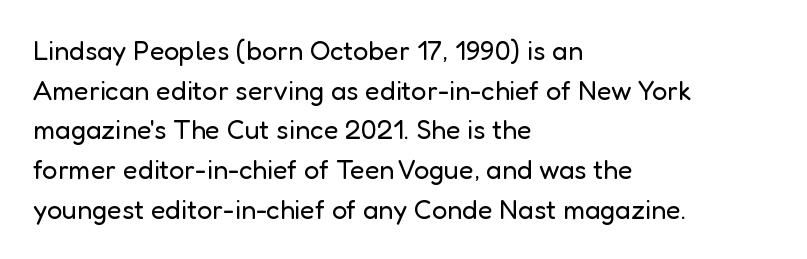
Q: Is the text bold? A: No.
Q: Is the text italic (slanted)? A: No, it is upright.
Q: Is the text underlined? A: No.
Q: How is the paragraph aligned? A: Left-aligned.
Q: Is the spacing between letters normal or unusually wide? A: Normal.
Q: Is the spacing between lines tight, normal or loose? A: Normal.
